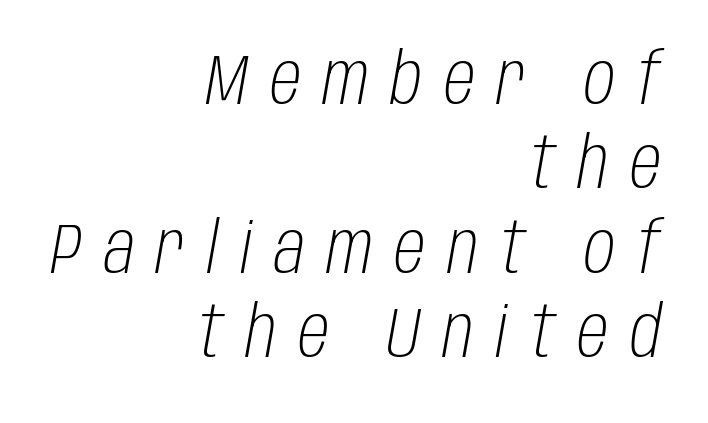
The image shows 71 px light, condensed type, italic (leaning right); set right-aligned, line spacing 1.19x, unusually wide letter spacing (+0.31 em), not underlined; low stroke contrast and a large x-height.
